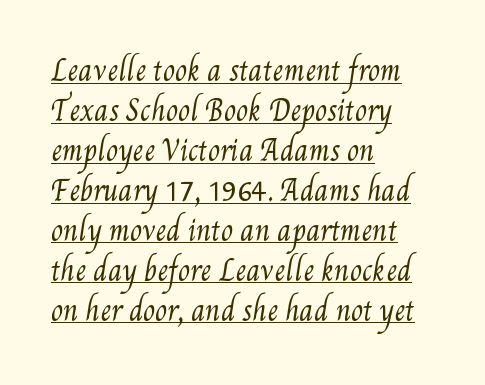
The image shows 27 px text type; set left-aligned, normal line spacing (1.48x), normal letter spacing, underlined.
